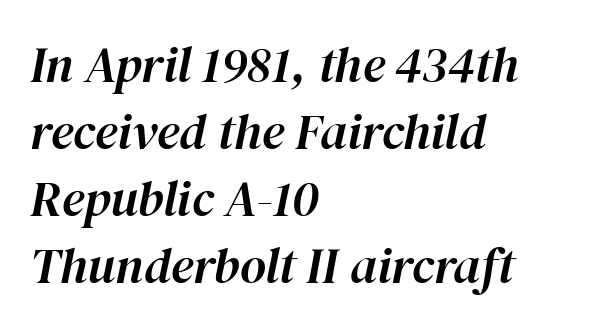
The image shows 50 px text type, italic (leaning right); set left-aligned, normal line spacing (1.34x), normal letter spacing, not underlined; high stroke contrast and a medium x-height.
